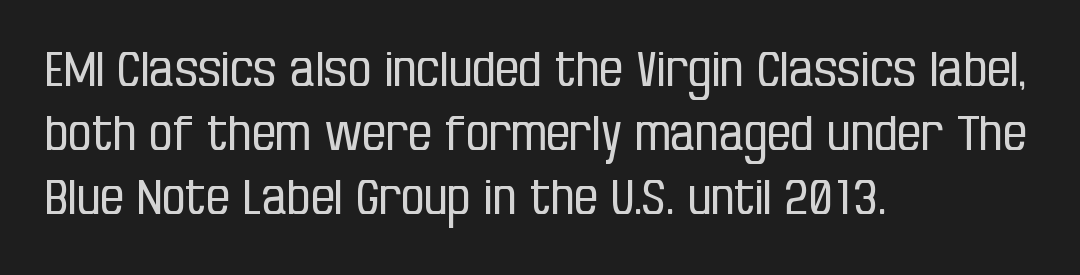
{"serif": "no", "italic": "no", "bold": "no", "weight": "regular", "width": "condensed", "stroke_contrast": "low", "x_height": "large", "monospaced": "no", "underline": "no", "align": "left", "line_spacing": "normal", "line_spacing_ratio": 1.36, "letter_spacing": "normal", "letter_spacing_em": 0.0, "glyph_px": 47}
